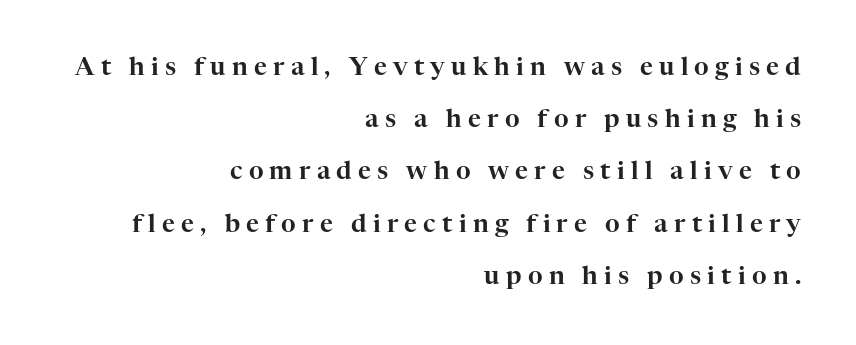
Reading down the column, the eye jumps a long way to each next line. The foot of each line stays bare and open. Teacher's note: observe the even right margin — that is flush-right alignment. The tracking jumps out immediately: characters are airy and widely separated. In terms of posture, this sample is upright.
